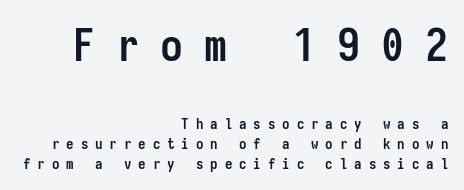
Honestly, the row spacing looks completely unremarkable. Quick note: not italic, upright. The face used here is monospaced, like something from a code editor. The passage is arranged like a letterhead date or caption credit — flush right.
